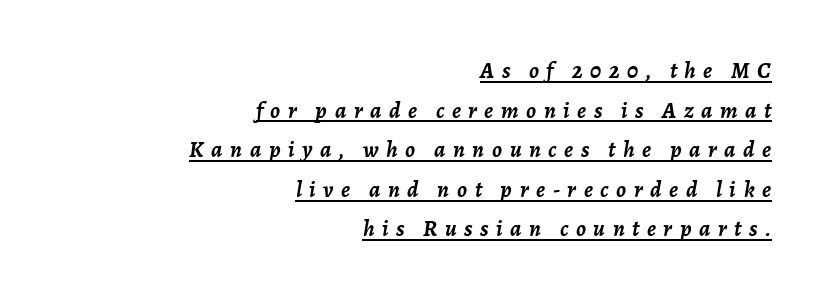
{"italic": "yes", "lean": "right", "slant_degrees": 7, "bold": "yes", "underline": "yes", "align": "right", "line_spacing_ratio": 1.72, "letter_spacing": "wide", "letter_spacing_em": 0.33, "glyph_px": 23}
